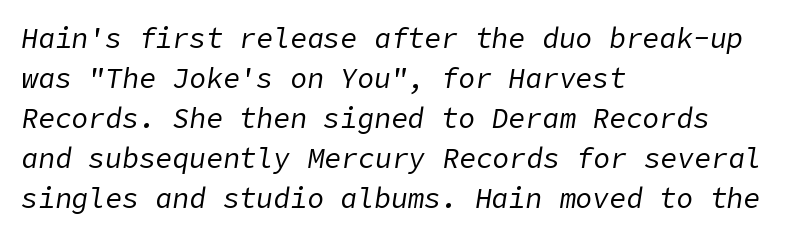
Q: Is the text bold? A: No.
Q: Is the text italic (slanted)? A: Yes, it leans right by about 9 degrees.
Q: Is the text underlined? A: No.
Q: How is the paragraph aligned? A: Left-aligned.
Q: Is the spacing between letters normal or unusually wide? A: Normal.
Q: Is the spacing between lines tight, normal or loose? A: Normal.
Q: Width (condensed, normal, or wide)? A: Normal.
Q: Stroke contrast? A: Low.
Q: x-height? A: Medium.
